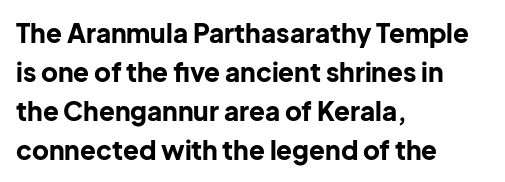
{"italic": "no", "bold": "yes", "underline": "no", "align": "left", "line_spacing": "normal", "line_spacing_ratio": 1.5, "letter_spacing": "normal", "letter_spacing_em": 0.0, "glyph_px": 26}
